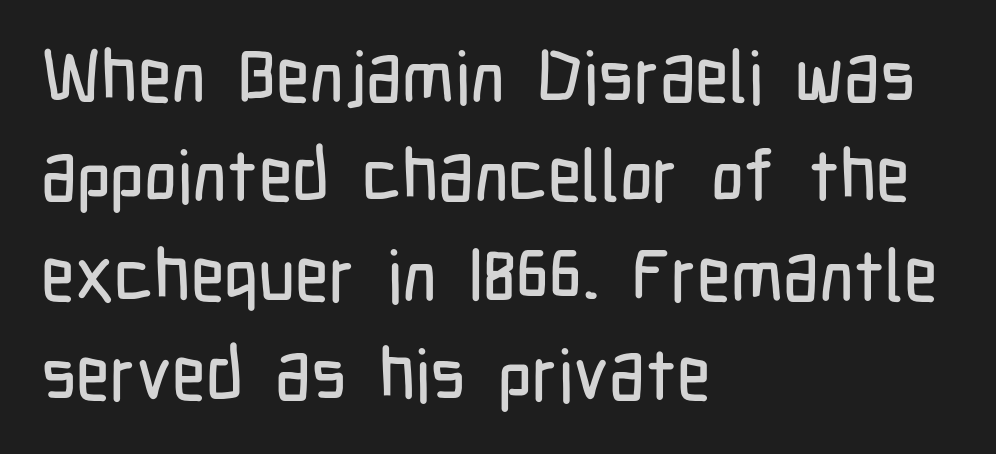
Q: Is the text italic (slanted)? A: No, it is upright.
Q: Is the typeface a serif or a sans-serif typeface? A: Sans-serif.
Q: Is the text underlined? A: No.
Q: How is the paragraph aligned? A: Left-aligned.
Q: Is the spacing between letters normal or unusually wide? A: Normal.
Q: Is the spacing between lines tight, normal or loose? A: Normal.
Q: Width (condensed, normal, or wide)? A: Condensed.
Q: Stroke contrast? A: Low.
Q: x-height? A: Medium.
Q: Monospaced? A: No.
